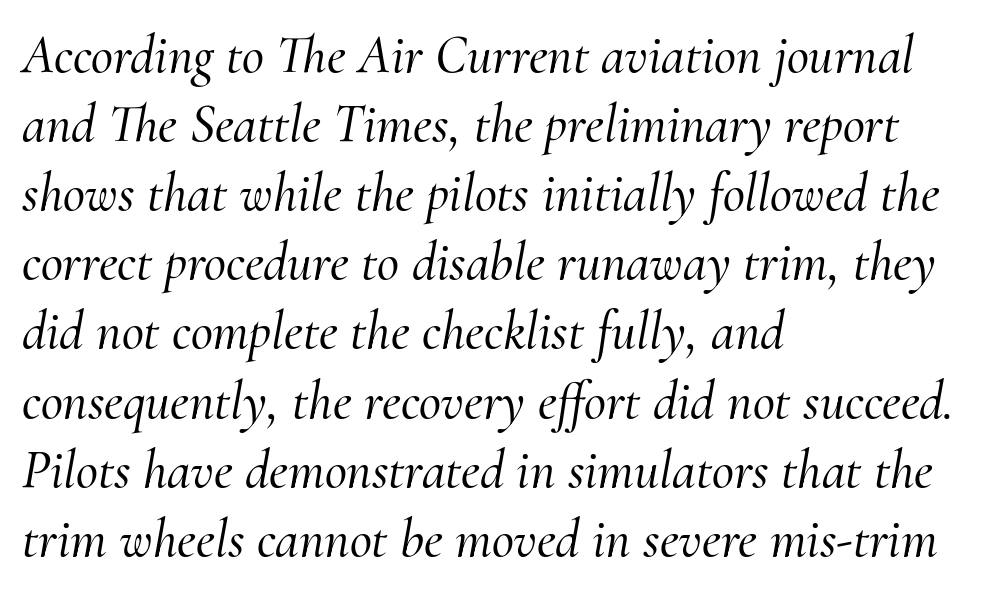
The strip under each line holds only bare page. Inter-character spacing is left at the font's built-in metrics. Proportional: the letters do not fall into vertical columns. Yep, those are serifs on the letters.
